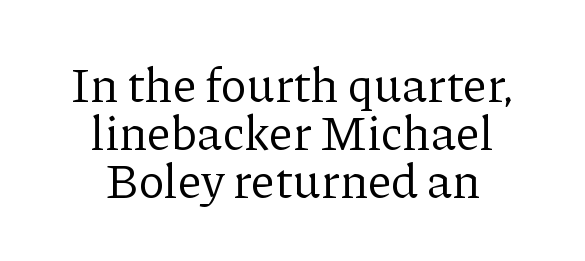
Q: Is the text bold? A: No.
Q: Is the text italic (slanted)? A: No, it is upright.
Q: Is the typeface a serif or a sans-serif typeface? A: Serif.
Q: Is the text underlined? A: No.
Q: How is the paragraph aligned? A: Centered.
Q: Is the spacing between letters normal or unusually wide? A: Normal.
Q: Is the spacing between lines tight, normal or loose? A: Tight.
Q: Width (condensed, normal, or wide)? A: Normal.
Q: Stroke contrast? A: Low.
Q: x-height? A: Medium.
Q: Monospaced? A: No.
